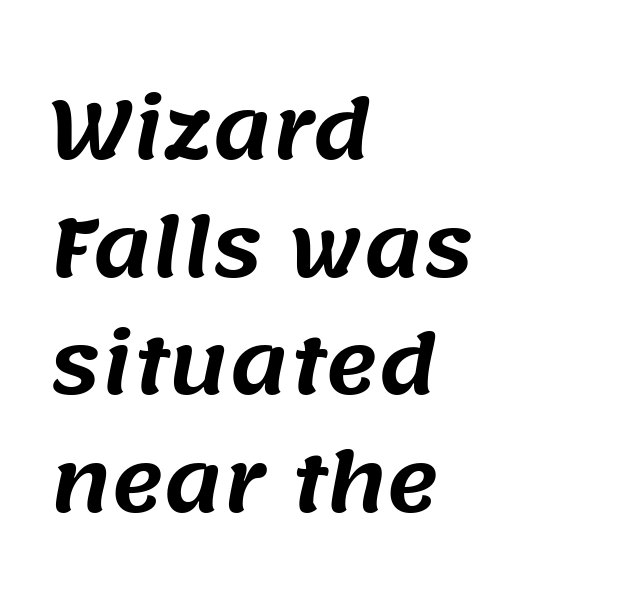
{"serif": "no", "width": "normal", "stroke_contrast": "medium", "x_height": "large", "monospaced": "no", "underline": "no", "align": "left", "line_spacing": "normal", "line_spacing_ratio": 1.47, "letter_spacing": "normal", "letter_spacing_em": 0.0, "glyph_px": 80}
